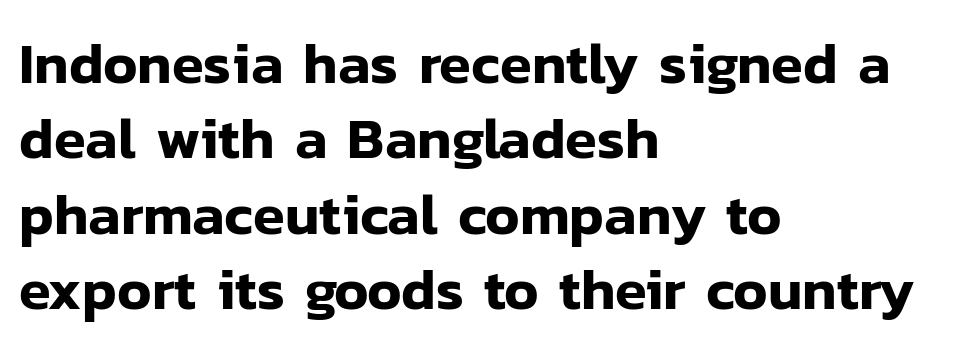
{"serif": "no", "italic": "no", "width": "normal", "stroke_contrast": "low", "x_height": "medium", "monospaced": "no", "underline": "no", "align": "left", "line_spacing": "normal", "line_spacing_ratio": 1.3, "letter_spacing": "normal", "letter_spacing_em": 0.0, "glyph_px": 58}
